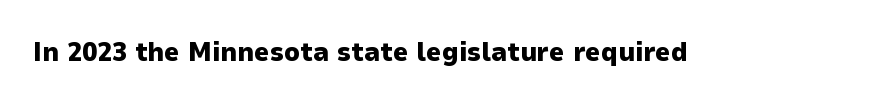
{"italic": "no", "bold": "yes", "underline": "no", "letter_spacing": "normal", "letter_spacing_em": 0.0, "glyph_px": 27}
